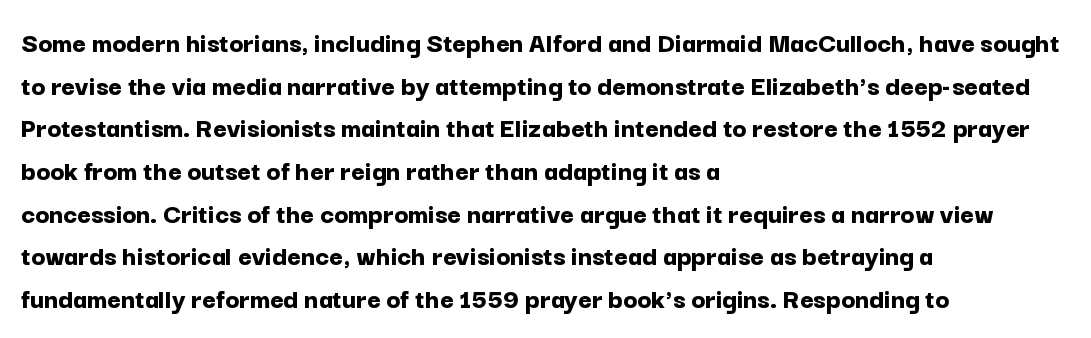
Q: Is the text bold? A: Yes.
Q: Is the text italic (slanted)? A: No, it is upright.
Q: Is the typeface a serif or a sans-serif typeface? A: Sans-serif.
Q: Is the text underlined? A: No.
Q: How is the paragraph aligned? A: Left-aligned.
Q: Is the spacing between letters normal or unusually wide? A: Normal.
Q: Is the spacing between lines tight, normal or loose? A: Normal.
Q: Width (condensed, normal, or wide)? A: Normal.
Q: Stroke contrast? A: Low.
Q: x-height? A: Medium.
Q: Monospaced? A: No.
